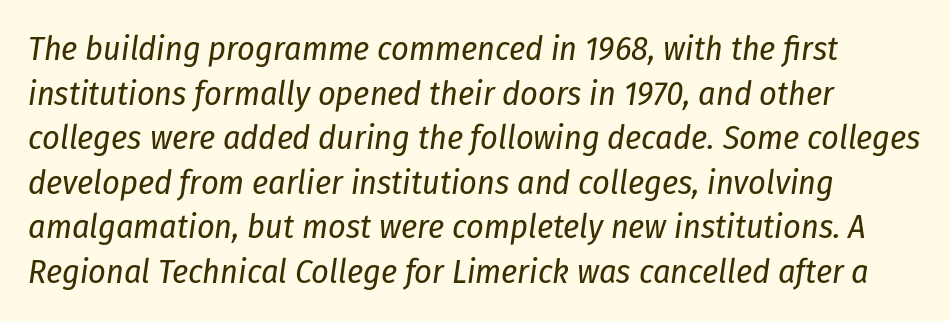
The image shows 34 px regular-weight, condensed type, italic (leaning right); set normal line spacing (1.31x), normal letter spacing, not underlined; low stroke contrast and a medium x-height.
